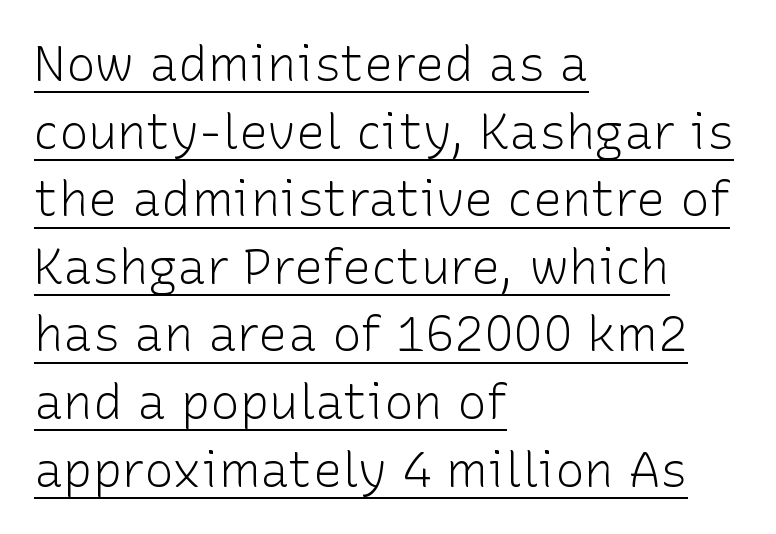
{"serif": "no", "italic": "no", "bold": "no", "weight": "light", "width": "normal", "stroke_contrast": "low", "x_height": "medium", "monospaced": "no", "underline": "yes", "align": "left", "line_spacing": "normal", "line_spacing_ratio": 1.38, "letter_spacing": "normal", "letter_spacing_em": 0.0, "glyph_px": 49}
